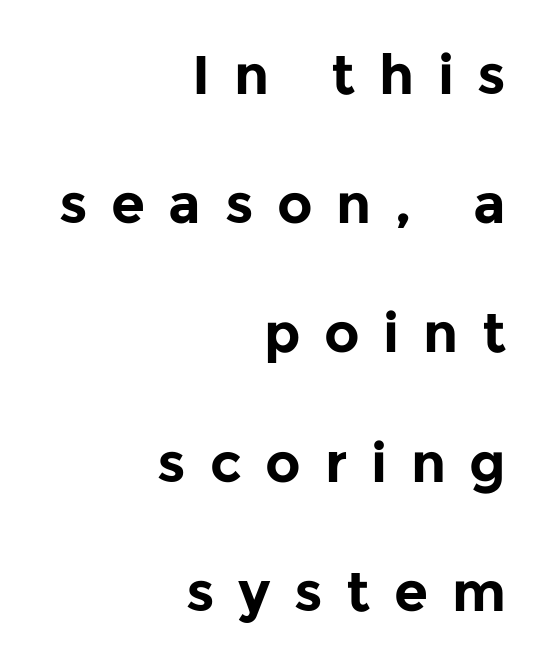
Q: Is the text bold? A: Yes.
Q: Is the text italic (slanted)? A: No, it is upright.
Q: Is the typeface a serif or a sans-serif typeface? A: Sans-serif.
Q: Is the text underlined? A: No.
Q: How is the paragraph aligned? A: Right-aligned.
Q: Is the spacing between letters normal or unusually wide? A: Unusually wide.
Q: Is the spacing between lines tight, normal or loose? A: Loose.
Q: Width (condensed, normal, or wide)? A: Normal.
Q: Stroke contrast? A: Low.
Q: x-height? A: Medium.
Q: Monospaced? A: No.
